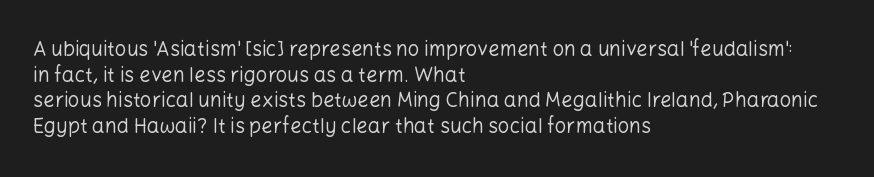
{"italic": "no", "bold": "no", "underline": "no", "align": "left", "line_spacing": "normal", "line_spacing_ratio": 1.28, "letter_spacing": "normal", "letter_spacing_em": 0.0, "glyph_px": 20}
